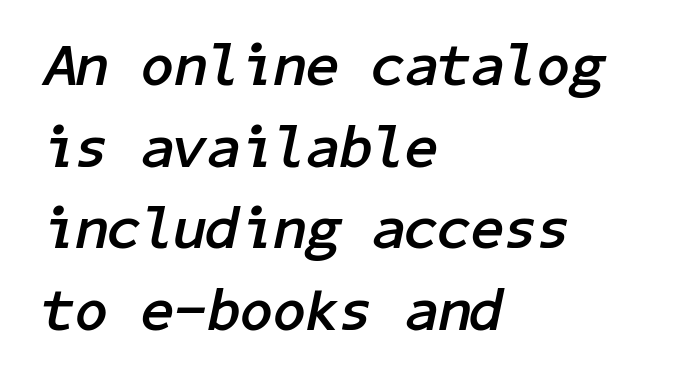
{"italic": "yes", "lean": "right", "slant_degrees": 11, "bold": "yes", "weight": "semibold", "width": "normal", "stroke_contrast": "low", "x_height": "medium", "underline": "no", "align": "left", "line_spacing": "normal", "line_spacing_ratio": 1.36, "letter_spacing": "normal", "letter_spacing_em": 0.0, "glyph_px": 60}
